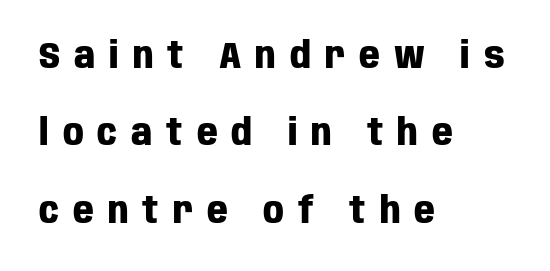
Q: Is the text bold? A: Yes.
Q: Is the text italic (slanted)? A: No, it is upright.
Q: Is the typeface a serif or a sans-serif typeface? A: Sans-serif.
Q: Is the text underlined? A: No.
Q: How is the paragraph aligned? A: Left-aligned.
Q: Is the spacing between letters normal or unusually wide? A: Unusually wide.
Q: Is the spacing between lines tight, normal or loose? A: Loose.
Q: Width (condensed, normal, or wide)? A: Condensed.
Q: Stroke contrast? A: Low.
Q: x-height? A: Large.
Q: Monospaced? A: No.
